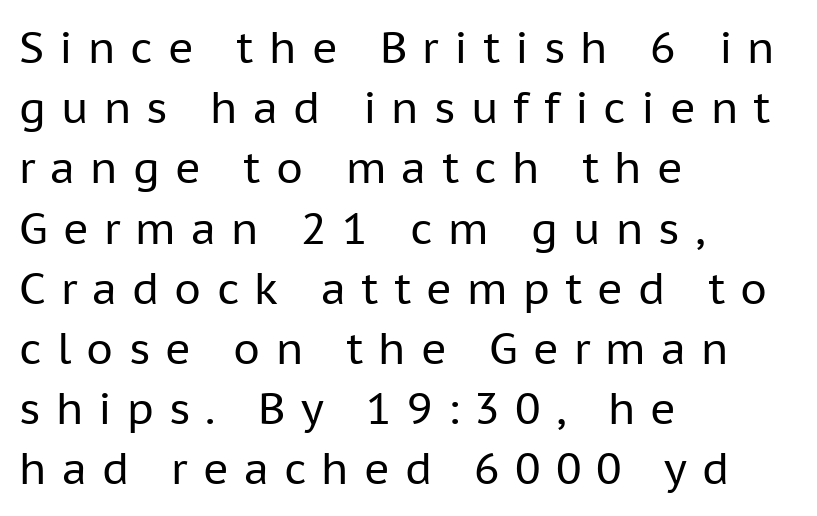
The image shows 43 px regular-weight sans-serif type, upright; set left-aligned, normal line spacing (1.4x), unusually wide letter spacing (+0.35 em), not underlined; low stroke contrast and a medium x-height.
